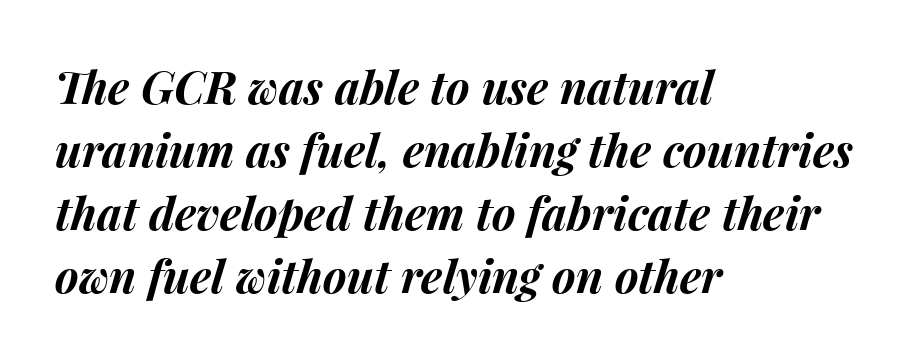
Q: Is the text bold? A: Yes.
Q: Is the text italic (slanted)? A: Yes, it leans right by about 15 degrees.
Q: Is the text underlined? A: No.
Q: How is the paragraph aligned? A: Left-aligned.
Q: Is the spacing between letters normal or unusually wide? A: Normal.
Q: Is the spacing between lines tight, normal or loose? A: Normal.
Q: Width (condensed, normal, or wide)? A: Normal.
Q: Stroke contrast? A: Medium.
Q: x-height? A: Medium.
Q: Monospaced? A: No.
